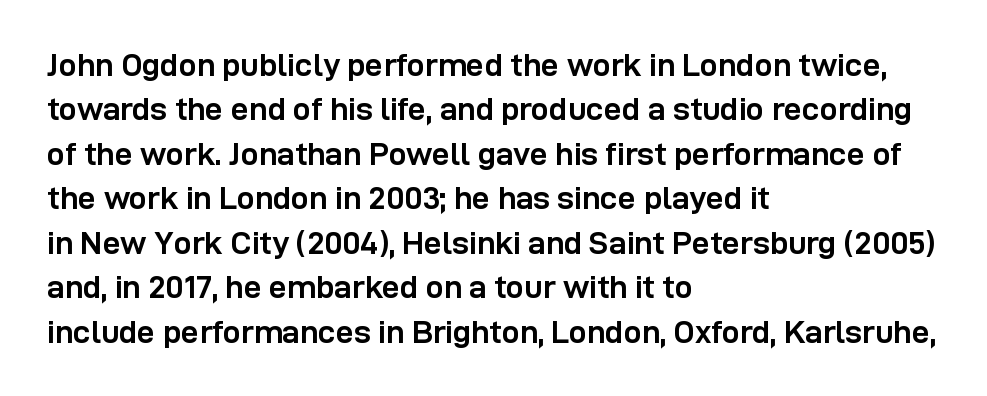
A typesetter would call this proportional, since set widths differ per character. Lines of text with bare space underneath. The letters are bold, with thick, heavy strokes. Caption: standard tracking, unaltered. No feet cap the strokes, marking this as sans-serif type.
